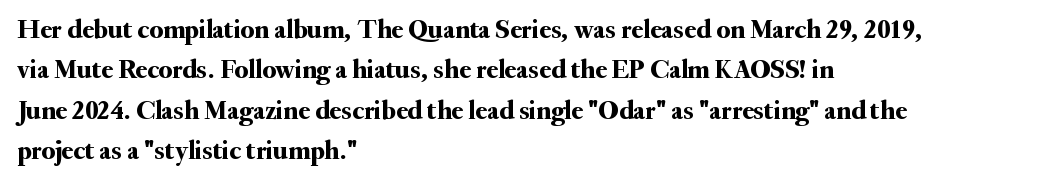
{"italic": "no", "underline": "no", "align": "left", "line_spacing": "normal", "line_spacing_ratio": 1.5, "letter_spacing": "normal", "letter_spacing_em": 0.0, "glyph_px": 27}
